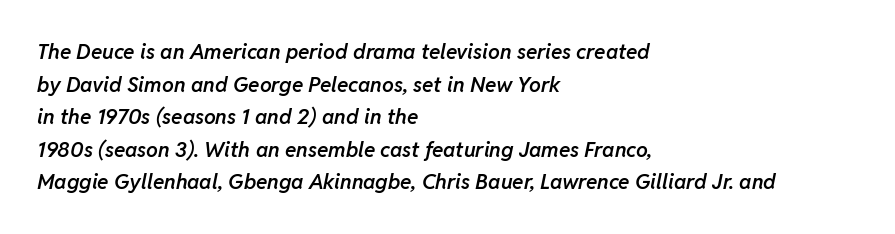
Words float on clear page, feet unadorned. Semibold letterforms, between regular and bold. The lines are quadded left. An italicized treatment has been applied to the whole sample. The tracking reads as untouched default to a designer's eye.
